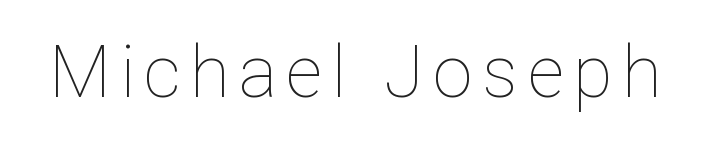
{"italic": "no", "bold": "no", "weight": "thin", "width": "normal", "stroke_contrast": "low", "x_height": "medium", "monospaced": "no", "underline": "no", "glyph_px": 72}
